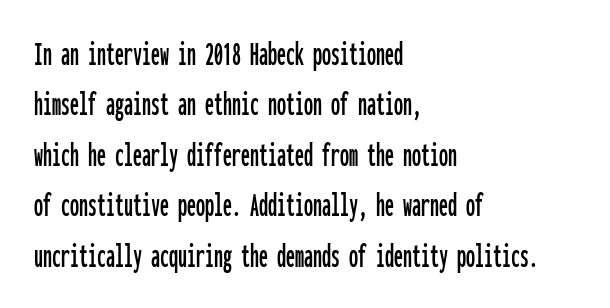
Is this a fixed-width face? Yes — each glyph sits in an identical cell. Each line starts at the same left margin while the right side varies. Between one letter and the next there's only the usual sliver of space. Underlining? Definitely not there. The rows are spaced the way most documents space them.
